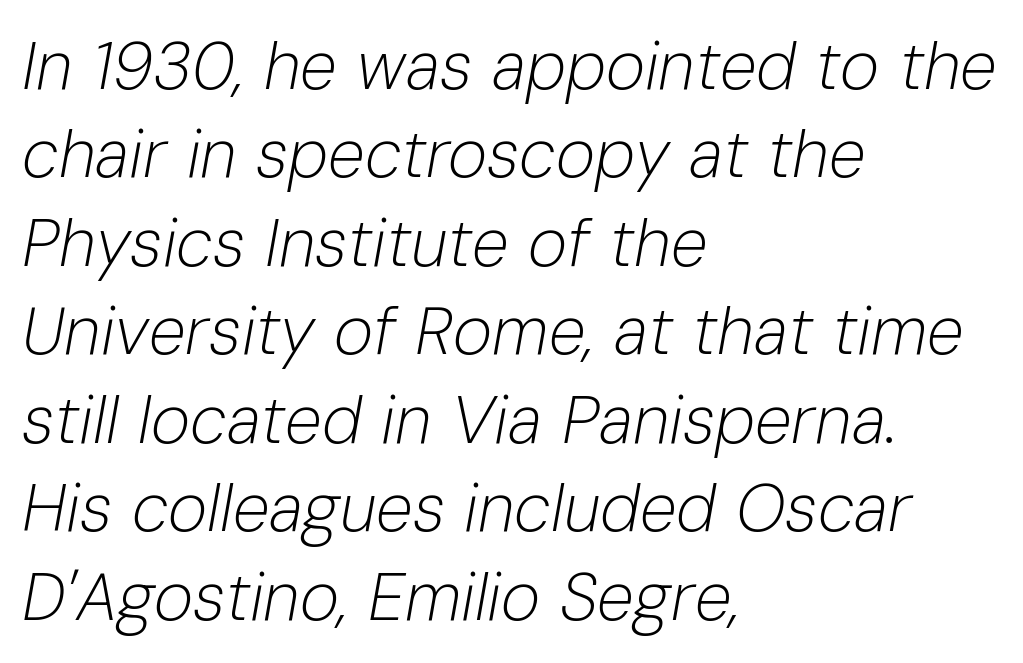
The image shows 67 px light type, italic (leaning right); set left-aligned, normal line spacing (1.32x), normal letter spacing, not underlined; low stroke contrast and a medium x-height.
